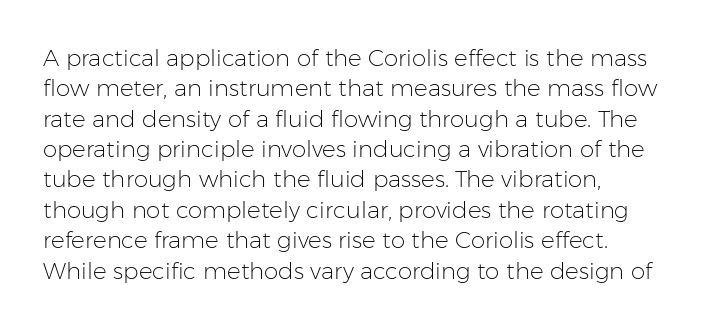
The rows are spaced the way most documents space them. Unbolded letterforms with no extra heft. Bare-footed words on every line. Does extra space separate the letters? No, they use regular spacing. The lettering stays uniformly vertical, giving the passage a roman look.
